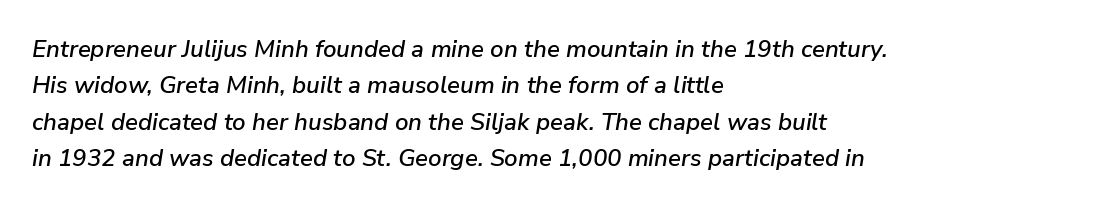
Q: Is the text italic (slanted)? A: Yes, it leans right by about 9 degrees.
Q: Is the text underlined? A: No.
Q: How is the paragraph aligned? A: Left-aligned.
Q: Is the spacing between letters normal or unusually wide? A: Normal.
Q: Is the spacing between lines tight, normal or loose? A: Normal.
